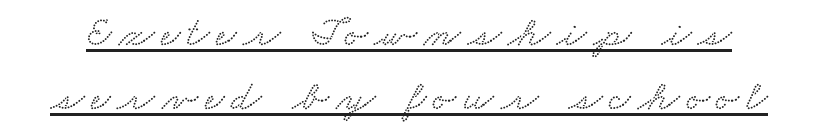
{"width": "wide", "stroke_contrast": "low", "x_height": "small", "monospaced": "no", "underline": "yes", "line_spacing": "normal", "line_spacing_ratio": 1.48, "glyph_px": 43}
